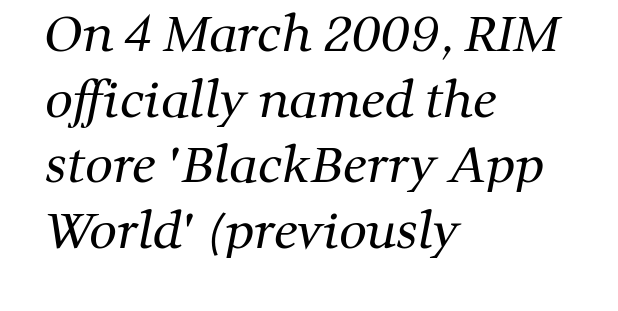
The image shows 49 px regular-weight serif type; set left-aligned, normal line spacing (1.34x), normal letter spacing, not underlined; medium stroke contrast and a medium x-height.
